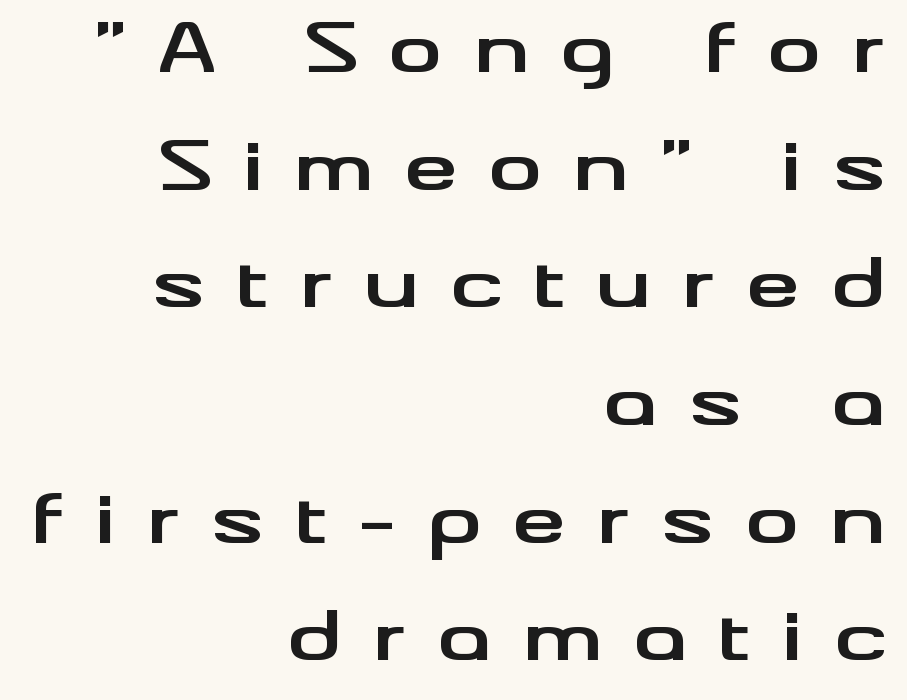
The image shows 68 px bold, wide sans-serif type, upright; set right-aligned, line spacing 1.73x, unusually wide letter spacing (+0.45 em), not underlined; medium stroke contrast and a small x-height.
